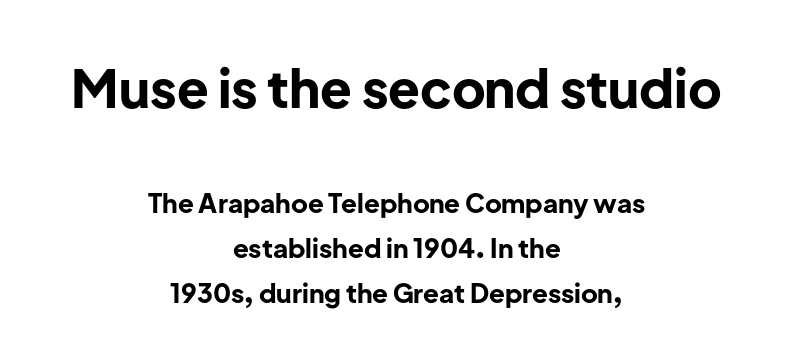
Q: Is the text bold? A: Yes.
Q: Is the text italic (slanted)? A: No, it is upright.
Q: Is the typeface a serif or a sans-serif typeface? A: Sans-serif.
Q: Is the text underlined? A: No.
Q: How is the paragraph aligned? A: Centered.
Q: Is the spacing between letters normal or unusually wide? A: Normal.
Q: Which block of text is set in a larger size, the first (top) or the second (bottom)? A: The first (top) one.
Q: Width (condensed, normal, or wide)? A: Normal.
Q: Stroke contrast? A: Low.
Q: x-height? A: Medium.
Q: Monospaced? A: No.
